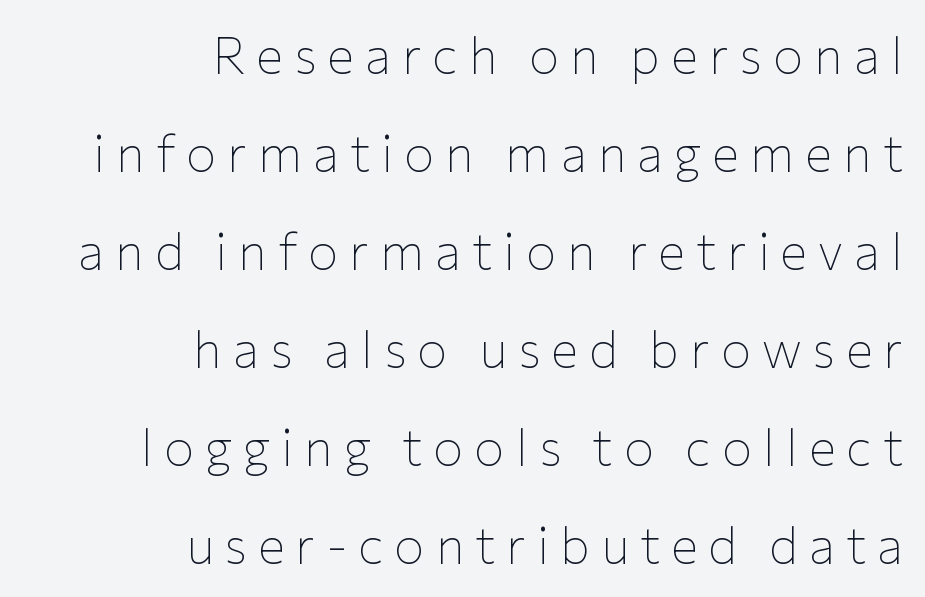
Q: Is the text bold? A: No.
Q: Is the text italic (slanted)? A: No, it is upright.
Q: Is the typeface a serif or a sans-serif typeface? A: Sans-serif.
Q: Is the text underlined? A: No.
Q: How is the paragraph aligned? A: Right-aligned.
Q: Is the spacing between letters normal or unusually wide? A: Unusually wide.
Q: Is the spacing between lines tight, normal or loose? A: Loose.
Q: Width (condensed, normal, or wide)? A: Normal.
Q: Stroke contrast? A: Low.
Q: x-height? A: Medium.
Q: Monospaced? A: No.
